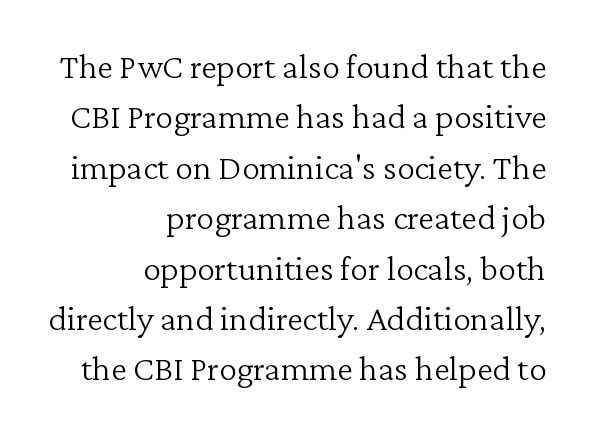
Q: Is the text bold? A: No.
Q: Is the text italic (slanted)? A: No, it is upright.
Q: Is the typeface a serif or a sans-serif typeface? A: Serif.
Q: Is the text underlined? A: No.
Q: How is the paragraph aligned? A: Right-aligned.
Q: Is the spacing between letters normal or unusually wide? A: Normal.
Q: Is the spacing between lines tight, normal or loose? A: Normal.
Q: Width (condensed, normal, or wide)? A: Normal.
Q: Stroke contrast? A: Low.
Q: x-height? A: Medium.
Q: Monospaced? A: No.
